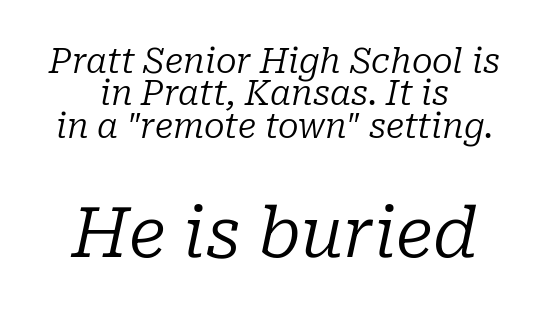
{"serif": "yes", "italic": "yes", "lean": "right", "slant_degrees": 10, "bold": "no", "weight": "regular", "width": "normal", "stroke_contrast": "low", "x_height": "medium", "monospaced": "no", "underline": "no", "align": "center", "line_spacing": "tight", "line_spacing_ratio": 0.95, "letter_spacing": "normal", "letter_spacing_em": 0.0, "larger_block": "second", "size_ratio": 2.03, "glyph_px": 69}
